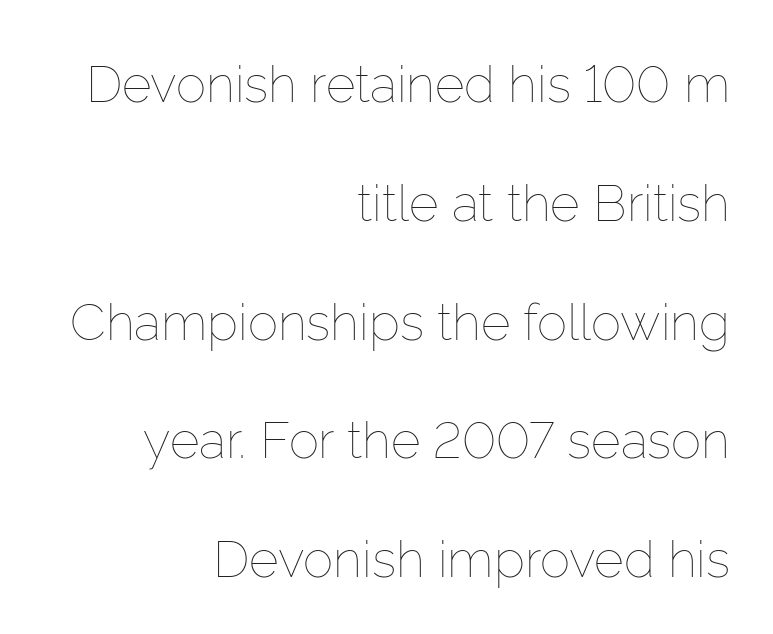
The image shows 51 px thin type, upright; set right-aligned, loose line spacing (2.33x), normal letter spacing, not underlined; low stroke contrast and a medium x-height.
